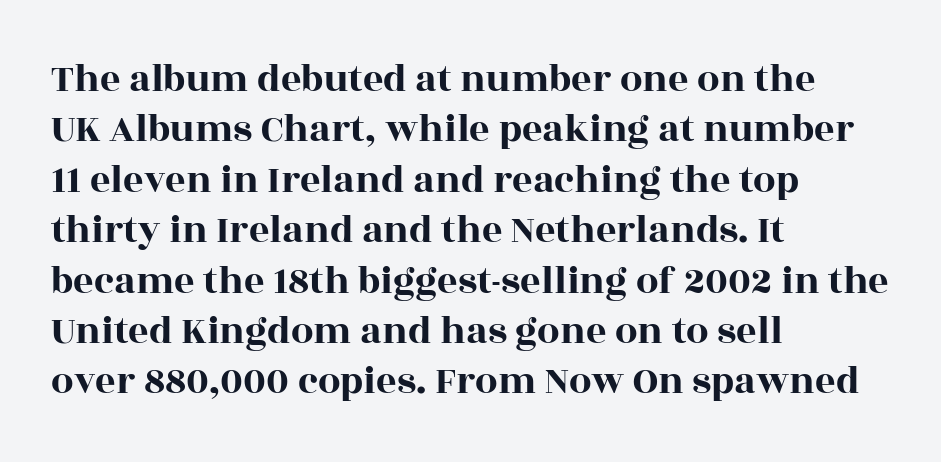
Q: Is the text italic (slanted)? A: No, it is upright.
Q: Is the typeface a serif or a sans-serif typeface? A: Serif.
Q: Is the text underlined? A: No.
Q: How is the paragraph aligned? A: Left-aligned.
Q: Is the spacing between letters normal or unusually wide? A: Normal.
Q: Is the spacing between lines tight, normal or loose? A: Normal.
Q: Width (condensed, normal, or wide)? A: Wide.
Q: x-height? A: Large.
Q: Monospaced? A: No.
